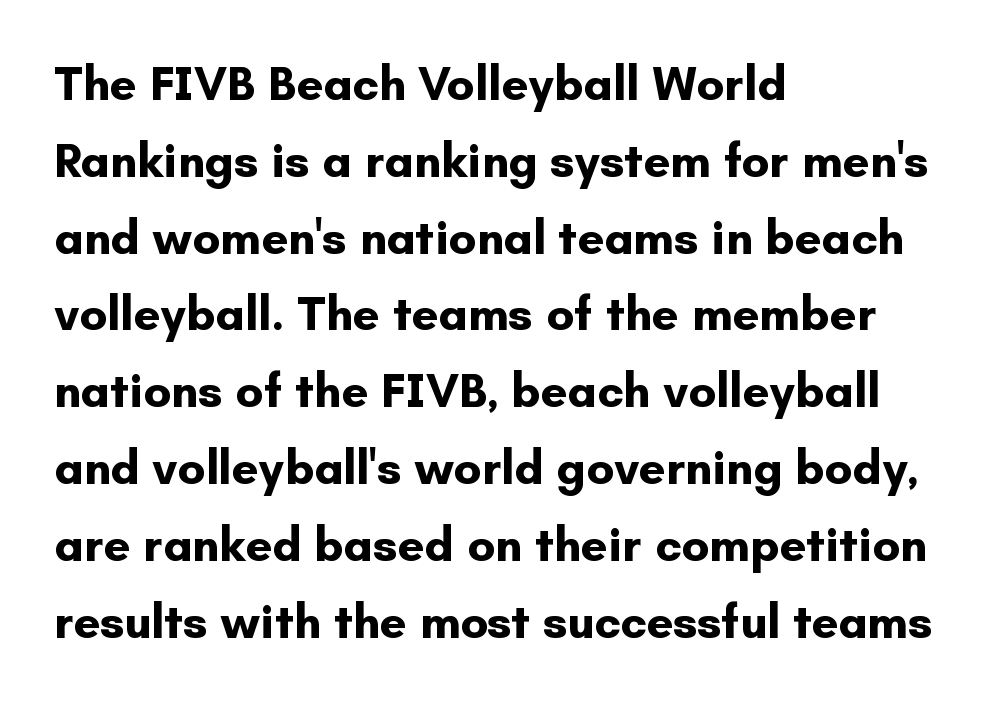
The image shows 48 px bold sans-serif type, upright; set left-aligned, normal line spacing (1.6x), normal letter spacing, not underlined; low stroke contrast and a small x-height.
